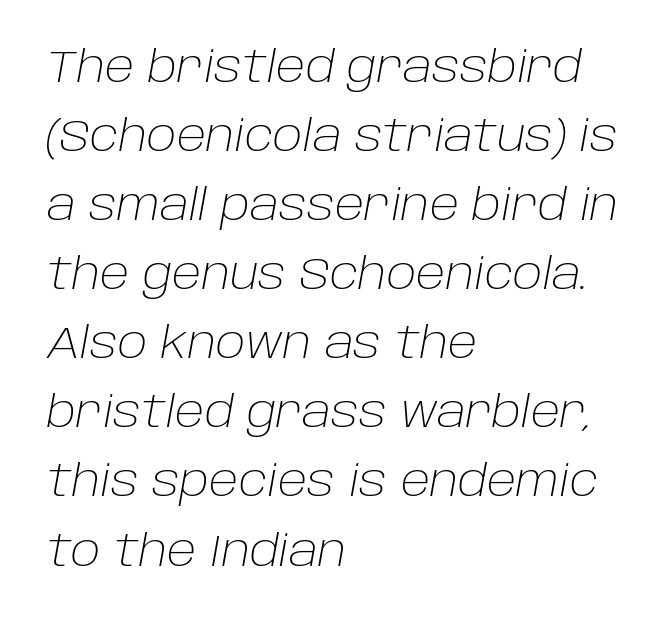
Proportional: the letters do not fall into vertical columns. Is the type slanted? Yes — the strokes lean at a clear angle. The lines in this sample share a left origin and differ only in where they stop. Stroke mass is kept to a normal reading level or below. Default kerning and tracking; the words read as compact shapes. The area under the type is left untouched.
